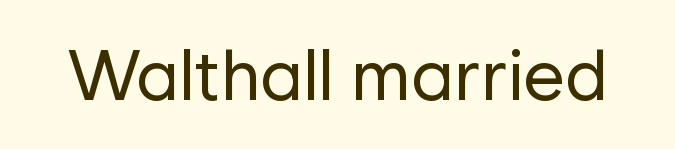
The image shows 72 px regular-weight sans-serif type, upright; set normal letter spacing, not underlined; low stroke contrast and a medium x-height.
